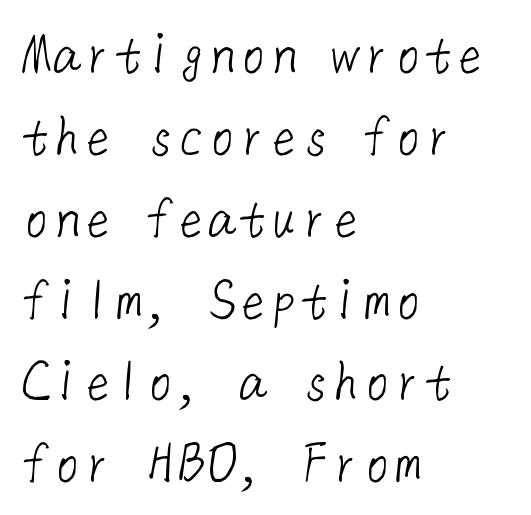
Typeset ragged right — the left edge is the straight one. How are the letters spaced? Ordinarily, with no added tracking. Think standard paragraph weight, or any step lighter than that. The vertical gap from one line to the next is medium.
